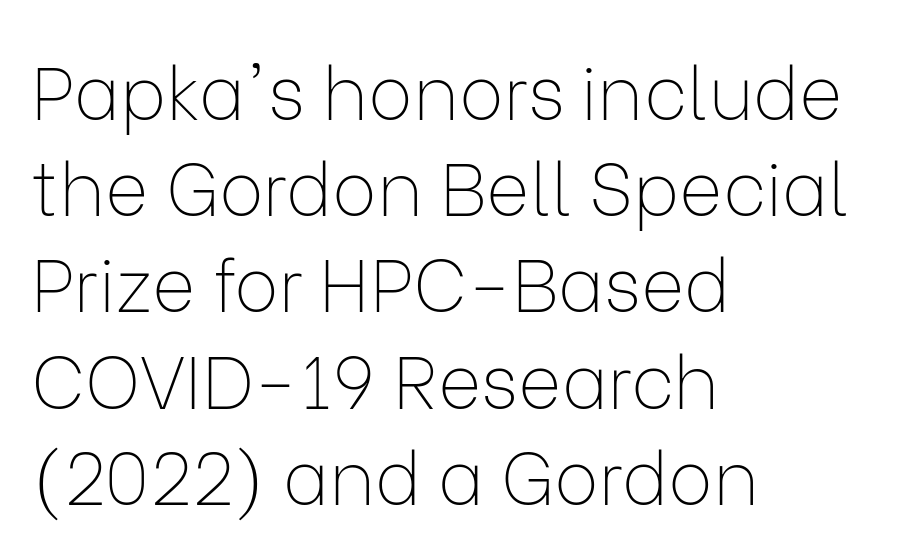
Descenders hang freely into open space. Letter spacing: default. Rows of type keep a routine distance in the vertical direction. Varying glyph widths throughout — classic text-font behaviour. Alignment: flush left. Stem width sits at or under what a default text font uses.
